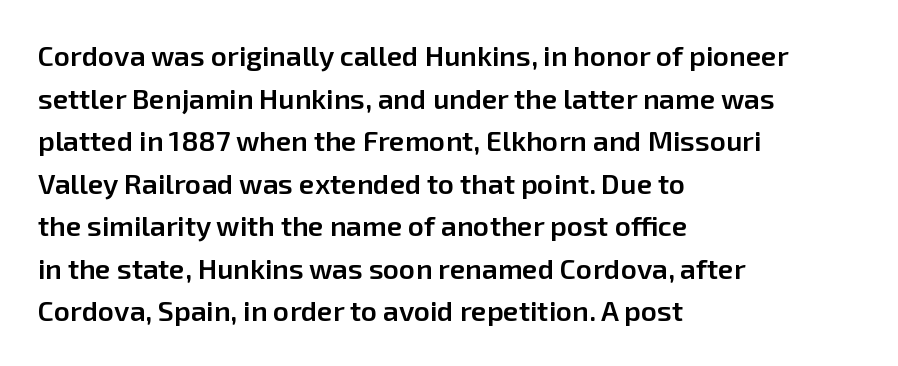
This is sans-serif lettering, the kind often seen on screens and signage. A roman cut, with each character standing at attention. Clear beneath every line of the passage. Semibold letterforms, between regular and bold. The passage shown is typed in a proportional face where columns would drift.
